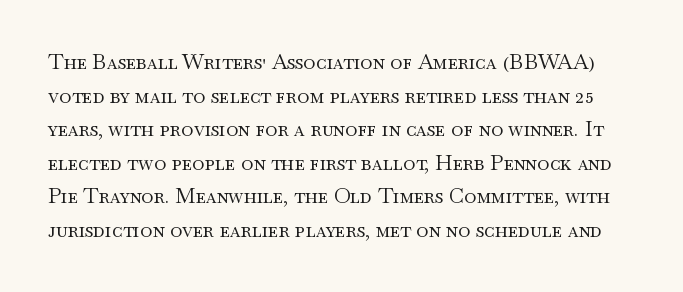
The letters stand straight up with perfectly vertical stems. Check under the words: just untouched page. You could call the tracking neutral — neither tight nor loose. The block of text has a typical density, with ordinary space between rows.
